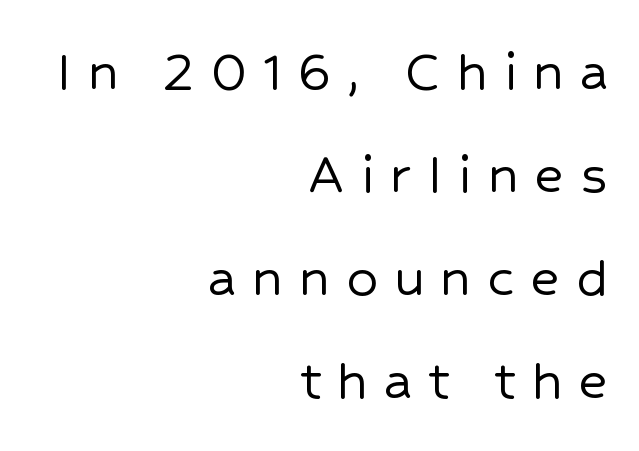
Quick note: interline space is typical. Short note: letters widely spaced. Proportional: the letters do not fall into vertical columns. Typographically, this falls in the sans-serif category. Anything drawn beneath the words? Only blank space.
